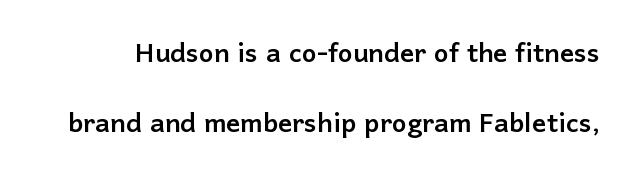
Q: Is the text italic (slanted)? A: No, it is upright.
Q: Is the typeface a serif or a sans-serif typeface? A: Sans-serif.
Q: Is the text underlined? A: No.
Q: Is the spacing between letters normal or unusually wide? A: Normal.
Q: Is the spacing between lines tight, normal or loose? A: Loose.
Q: Width (condensed, normal, or wide)? A: Normal.
Q: Stroke contrast? A: Low.
Q: x-height? A: Medium.
Q: Monospaced? A: No.
